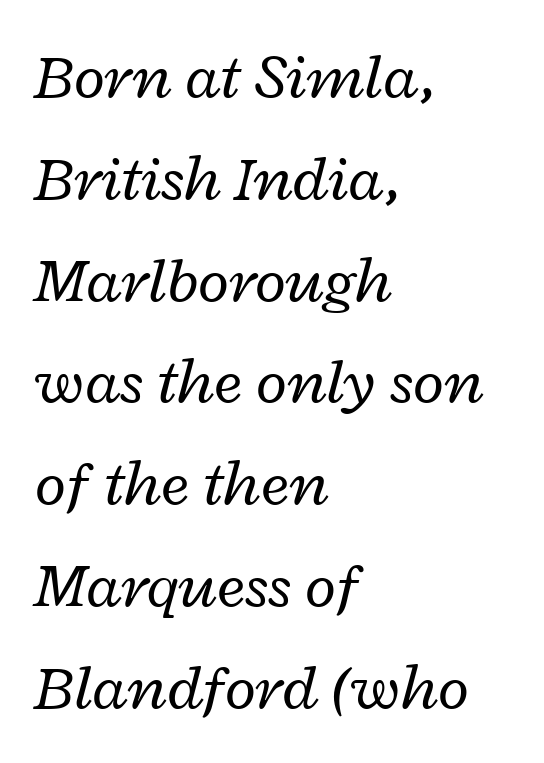
{"italic": "yes", "lean": "right", "slant_degrees": 12, "bold": "no", "weight": "regular", "width": "wide", "stroke_contrast": "low", "x_height": "medium", "monospaced": "no", "underline": "no", "align": "left", "line_spacing": "normal", "line_spacing_ratio": 1.59, "letter_spacing": "normal", "letter_spacing_em": 0.0, "glyph_px": 64}
